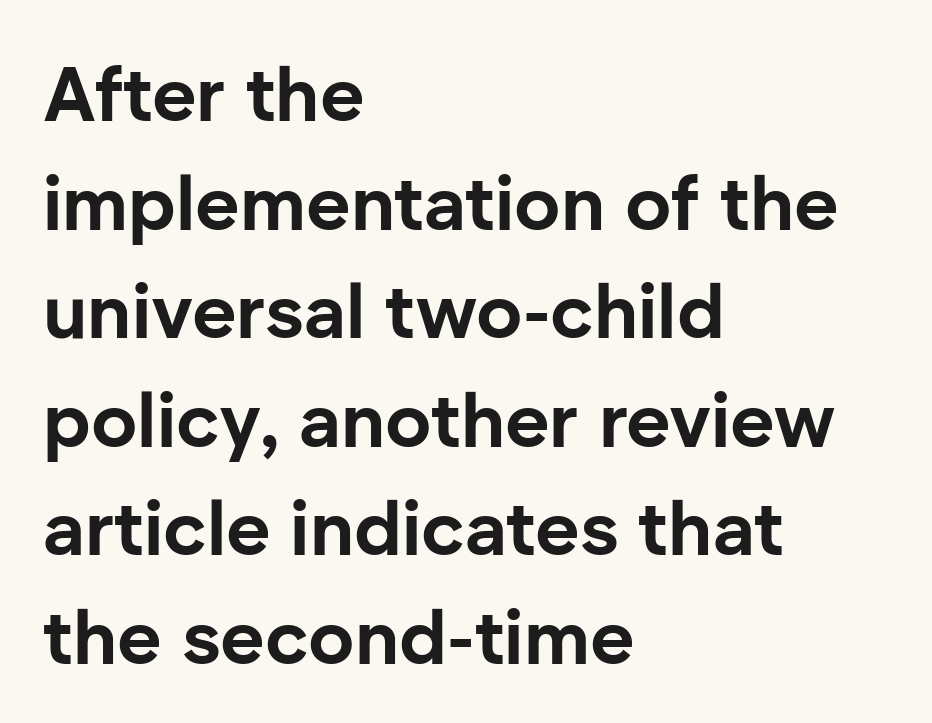
Proportional: the letters do not fall into vertical columns. In terms of weight, the rendering is a true, heavy bold. The face used here is a sans, in the tradition of grotesques and geometrics. In terms of letterspacing, this is plain default setting. Quick note: not italic, upright.
